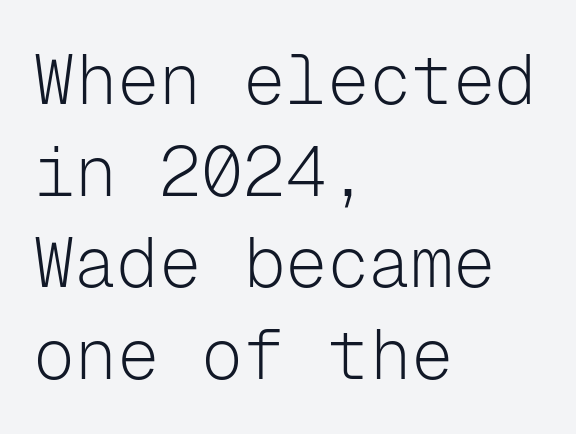
The weight would be labelled regular, book, light, or lighter still. A typesetter would call this monospace, since all characters share one set width. Serifs: no, the terminals of the letterforms are clean. A student would call this left alignment; a typographer would say flush left, rag right.
